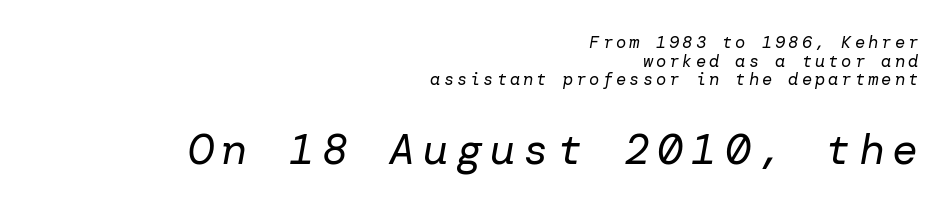
Q: Is the text bold? A: No.
Q: Is the text italic (slanted)? A: Yes, it leans right by about 10 degrees.
Q: Is the text underlined? A: No.
Q: How is the paragraph aligned? A: Right-aligned.
Q: Is the spacing between lines tight, normal or loose? A: Tight.
Q: Which block of text is set in a larger size, the first (top) or the second (bottom)? A: The second (bottom) one.
Q: Width (condensed, normal, or wide)? A: Normal.
Q: Stroke contrast? A: Low.
Q: x-height? A: Medium.
